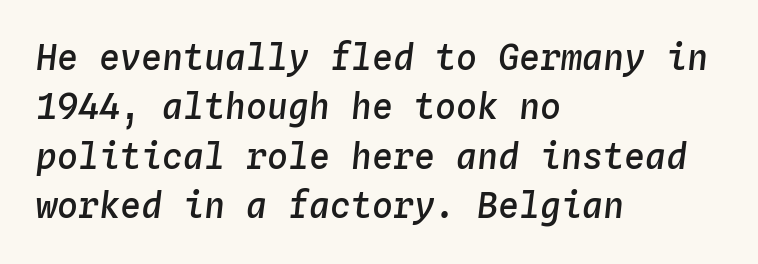
{"italic": "yes", "lean": "right", "slant_degrees": 4, "bold": "semi", "weight": "semibold", "width": "normal", "stroke_contrast": "low", "x_height": "medium", "monospaced": "yes", "underline": "no", "align": "left", "line_spacing": "normal", "line_spacing_ratio": 1.41, "letter_spacing": "normal", "letter_spacing_em": 0.0, "glyph_px": 35}
